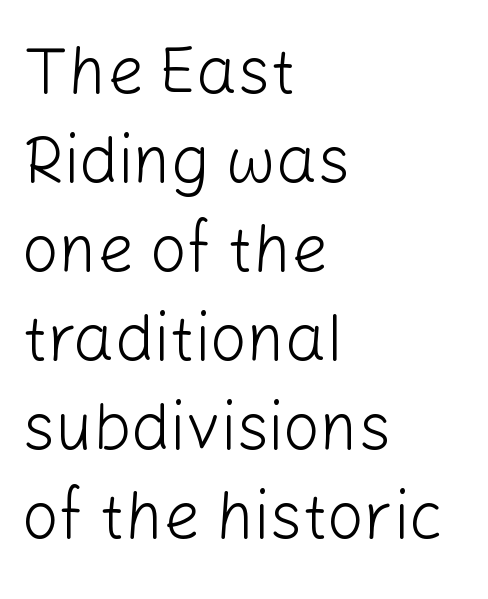
Q: Is the text bold? A: No.
Q: Is the text italic (slanted)? A: No, it is upright.
Q: Is the typeface a serif or a sans-serif typeface? A: Sans-serif.
Q: Is the text underlined? A: No.
Q: How is the paragraph aligned? A: Left-aligned.
Q: Is the spacing between letters normal or unusually wide? A: Normal.
Q: Is the spacing between lines tight, normal or loose? A: Normal.
Q: Width (condensed, normal, or wide)? A: Normal.
Q: Stroke contrast? A: Low.
Q: x-height? A: Medium.
Q: Monospaced? A: No.
